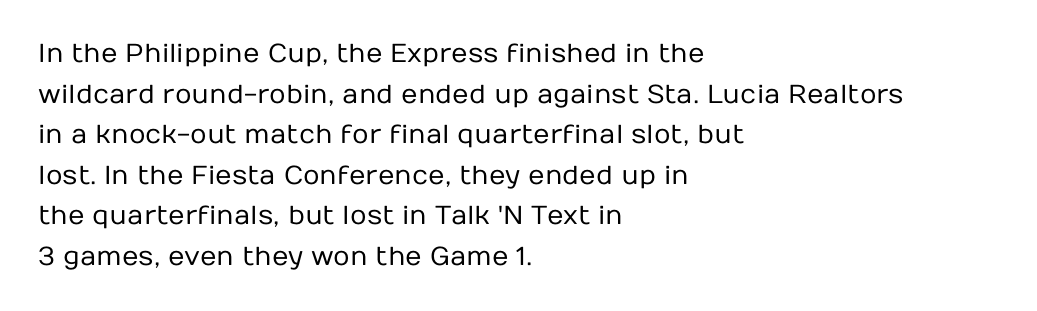
The zone under the glyphs is completely vacant. Letters have the restrained weight of plain body copy at most. Line beginnings align vertically; line endings do not. The gaps between neighbouring characters are ordinary and unremarkable.
